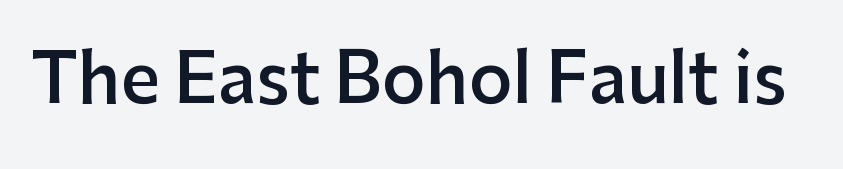
In terms of letterform style, serifs are entirely absent. Decoration check: the copy has no underline. There is no visible air inserted between adjacent glyphs. Spacing verdict: proportional, widths tailored to each character. Notice how the stems are strictly vertical — no italics here.
